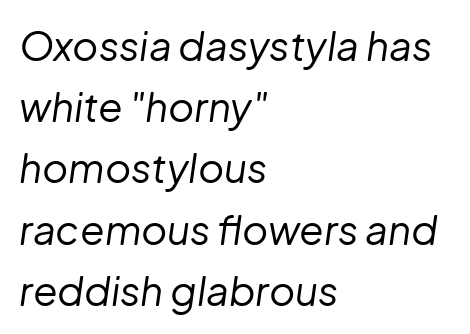
This sample uses an oblique cut, with every glyph tilted off the vertical. Do the characters align in a grid? No, the font is proportional. In CSS terms this would be text-align: left. The specimen omits any rule beneath the text block's lines. The letters look calm and open, with moderate or lighter stems.
